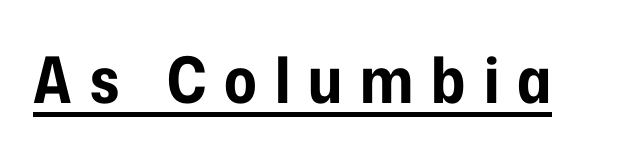
This rendering widens character spacing well past its baseline value. The face used here is proportionally spaced, like ordinary book or web type. Upright lettering throughout. Each letter's strokes conclude bluntly, with no projecting serifs. Is there an underline? Yes — a line sits under the letters.
